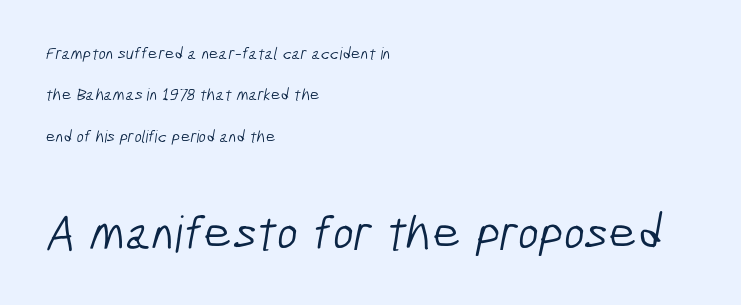
The image shows 50 px light, condensed sans-serif type; set left-aligned, loose line spacing (2.44x), normal letter spacing, not underlined; the second (bottom) block is 2.94x larger; low stroke contrast and a medium x-height.
